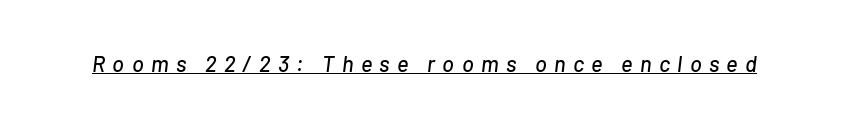
The image shows 22 px text type, italic (leaning right); set unusually wide letter spacing (+0.33 em), underlined.
